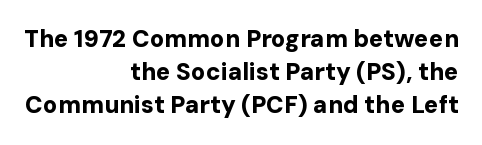
{"italic": "no", "bold": "yes", "underline": "no", "align": "right", "line_spacing": "normal", "line_spacing_ratio": 1.38, "letter_spacing": "normal", "letter_spacing_em": 0.0, "glyph_px": 24}
